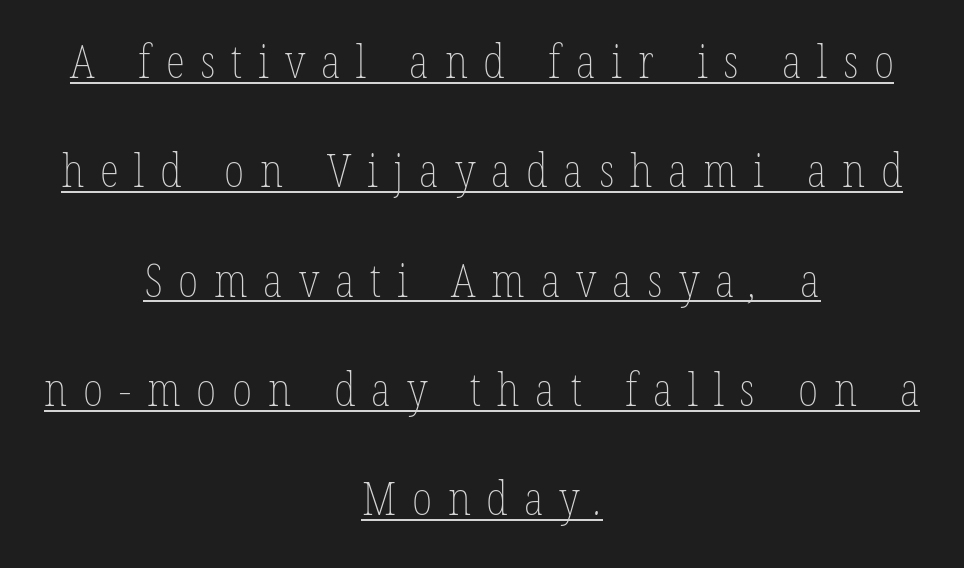
The image shows 45 px thin, condensed type; set centered, loose line spacing (2.43x), unusually wide letter spacing (+0.35 em), underlined; low stroke contrast and a medium x-height.
